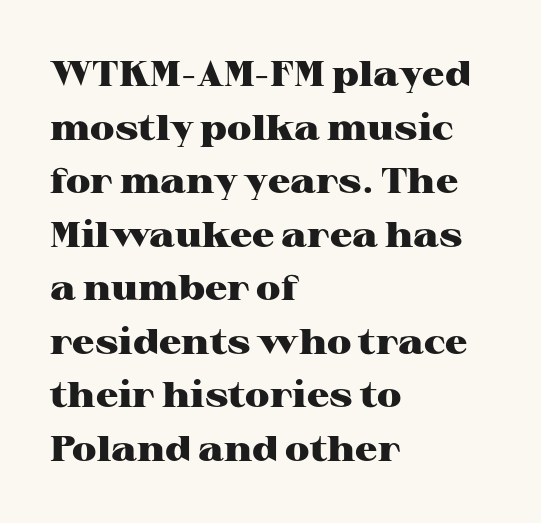
Is this a fixed-width face? No — the glyphs have proportional, varying widths. You can tell it's not italic because the verticals are truly vertical. You can tell from the footed stems that serif type was used. Vertically, the passage feels balanced, rows spaced as you'd expect. The glyphs have the mass of a bold cut.
